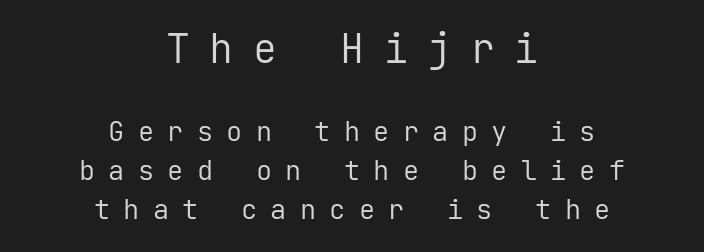
{"serif": "no", "italic": "no", "bold": "no", "weight": "regular", "width": "normal", "stroke_contrast": "low", "x_height": "medium", "monospaced": "yes", "underline": "no", "align": "center", "line_spacing": "normal", "line_spacing_ratio": 1.45, "letter_spacing": "wide", "letter_spacing_em": 0.49, "larger_block": "first", "size_ratio": 1.48, "glyph_px": 40}
